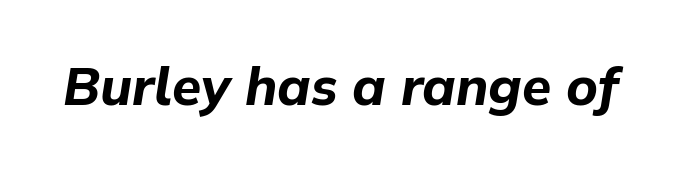
The image shows 53 px bold type, italic (leaning right); set normal letter spacing, not underlined; low stroke contrast and a medium x-height.
